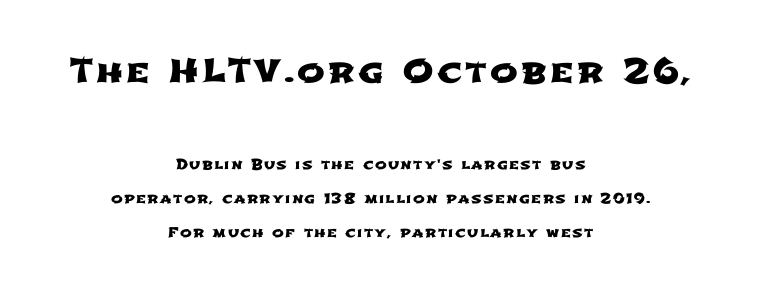
The image shows 33 px wide sans-serif type; set centered, loose line spacing (2.42x), not underlined; the first (top) block is 2.36x larger; low stroke contrast and a medium x-height.
